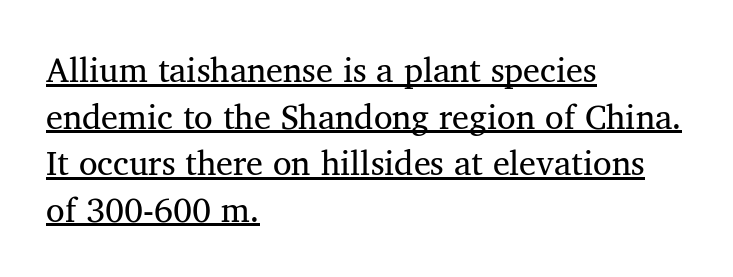
You can see a thin bar hugging the bottom of the glyphs. Note the varied advance widths — an 'i' is clearly narrower than an 'm'. These lines keep a tight, regular rhythm from letter to letter. Little horizontal feet cap the strokes, marking this as serif type.
